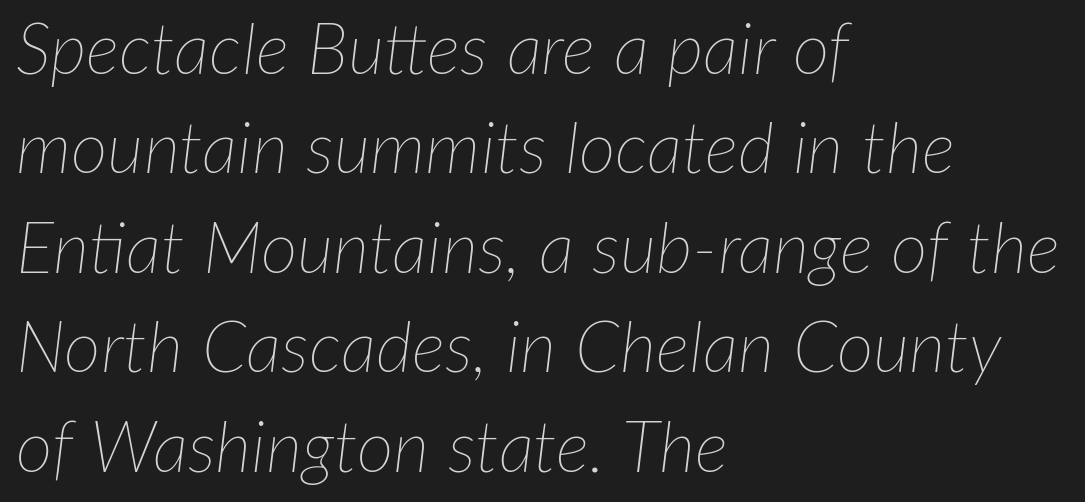
The image shows 71 px thin type, italic (leaning right); set left-aligned, normal line spacing (1.4x), normal letter spacing, not underlined; low stroke contrast and a medium x-height.
